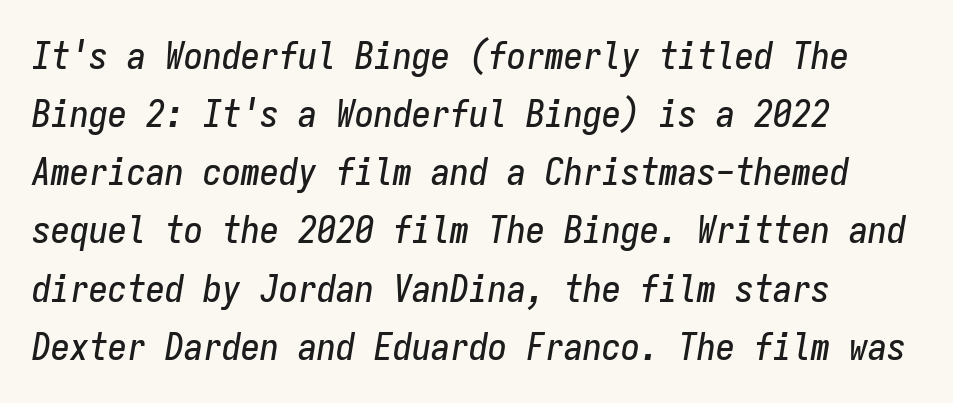
Q: Is the text italic (slanted)? A: Yes, it leans right by about 9 degrees.
Q: Is the text underlined? A: No.
Q: How is the paragraph aligned? A: Left-aligned.
Q: Is the spacing between letters normal or unusually wide? A: Normal.
Q: Is the spacing between lines tight, normal or loose? A: Normal.
Q: Width (condensed, normal, or wide)? A: Condensed.
Q: Stroke contrast? A: Low.
Q: x-height? A: Medium.
Q: Monospaced? A: Yes.
